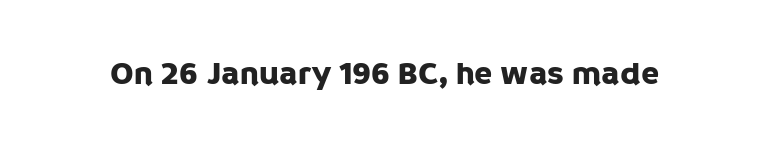
Examine the stroke ends and you'll find no serifs. Spacing verdict: proportional, widths tailored to each character. Do the letters lean? They stand straight. Nothing unusual about the tracking: characters are spaced as the font intends. Type without underlining.
